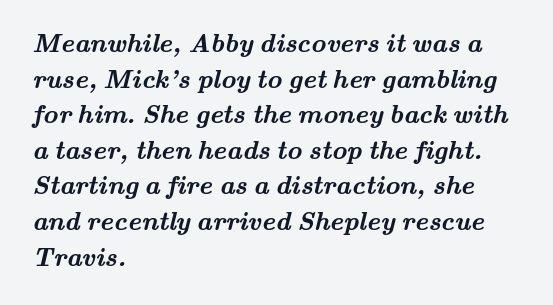
The image shows 26 px bold type; set left-aligned, normal line spacing (1.37x), normal letter spacing, not underlined.
